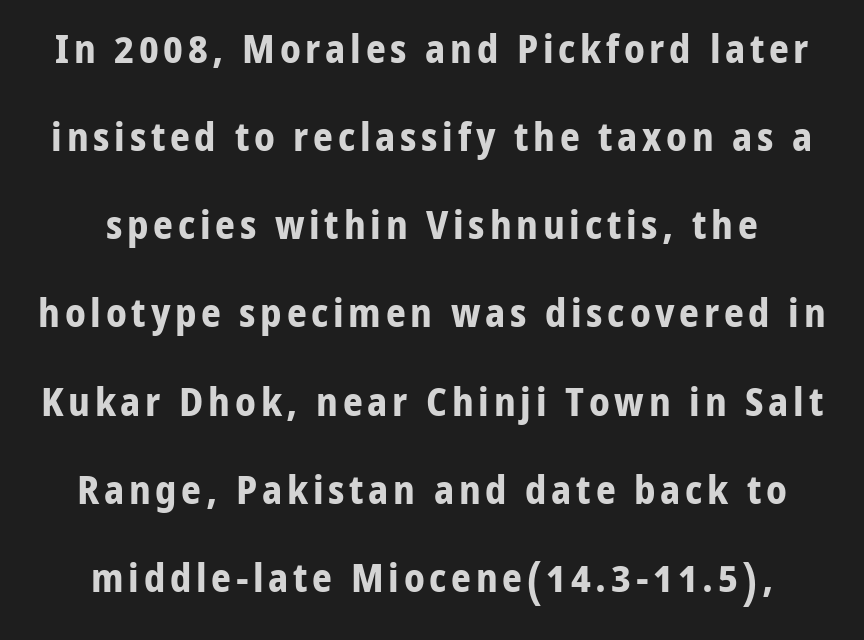
Q: Is the text bold? A: Yes.
Q: Is the text italic (slanted)? A: No, it is upright.
Q: Is the typeface a serif or a sans-serif typeface? A: Sans-serif.
Q: Is the text underlined? A: No.
Q: How is the paragraph aligned? A: Centered.
Q: Is the spacing between lines tight, normal or loose? A: Loose.
Q: Width (condensed, normal, or wide)? A: Normal.
Q: Stroke contrast? A: Low.
Q: x-height? A: Medium.
Q: Monospaced? A: No.
